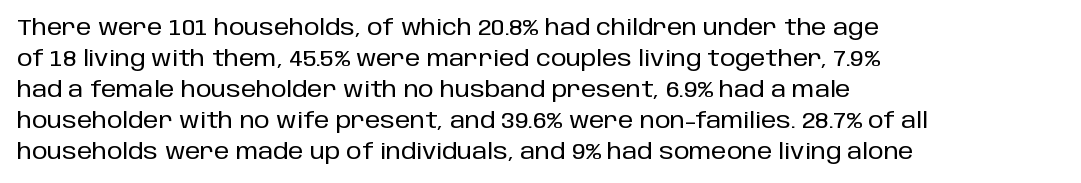
Q: Is the text italic (slanted)? A: No, it is upright.
Q: Is the text underlined? A: No.
Q: How is the paragraph aligned? A: Left-aligned.
Q: Is the spacing between letters normal or unusually wide? A: Normal.
Q: Is the spacing between lines tight, normal or loose? A: Normal.
